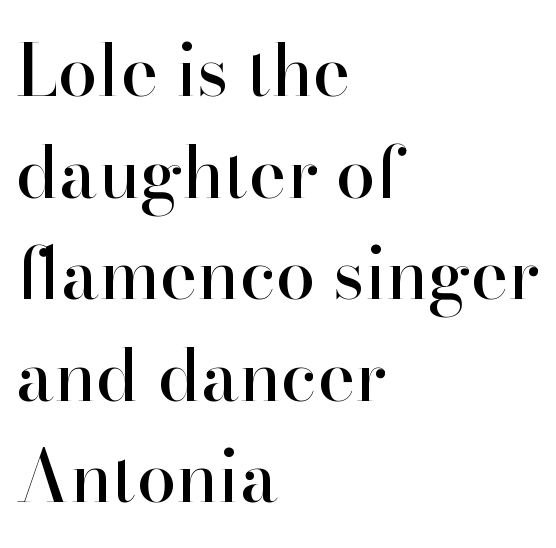
Q: Is the text italic (slanted)? A: No, it is upright.
Q: Is the typeface a serif or a sans-serif typeface? A: Serif.
Q: Is the text underlined? A: No.
Q: How is the paragraph aligned? A: Left-aligned.
Q: Is the spacing between letters normal or unusually wide? A: Normal.
Q: Is the spacing between lines tight, normal or loose? A: Normal.
Q: Width (condensed, normal, or wide)? A: Normal.
Q: Stroke contrast? A: High.
Q: x-height? A: Small.
Q: Monospaced? A: No.
